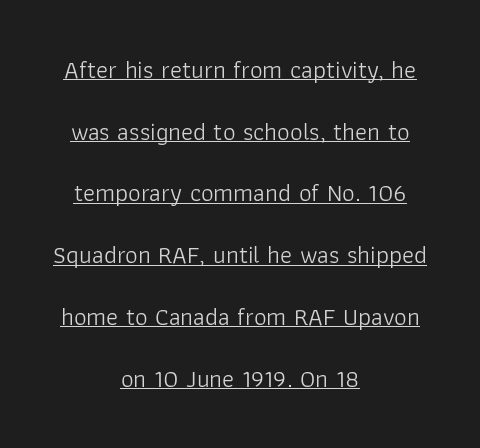
The axis of the letterforms is exactly vertical. This sample carries an underscore along the baseline area. Centered paragraph, ragged on both sides. Tracking value appears to be zero — textbook default spacing.
